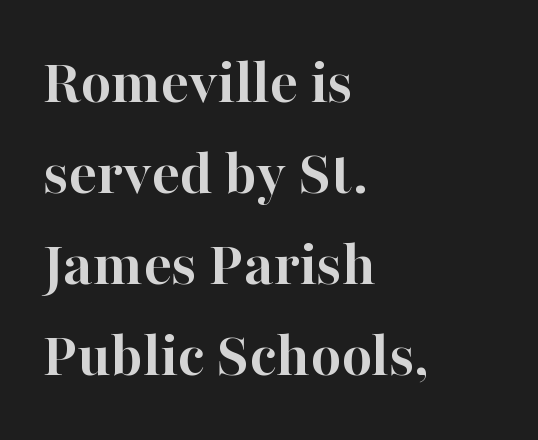
The image shows 66 px semibold serif type, upright; set left-aligned, normal line spacing (1.38x), normal letter spacing, not underlined; high stroke contrast and a medium x-height.
